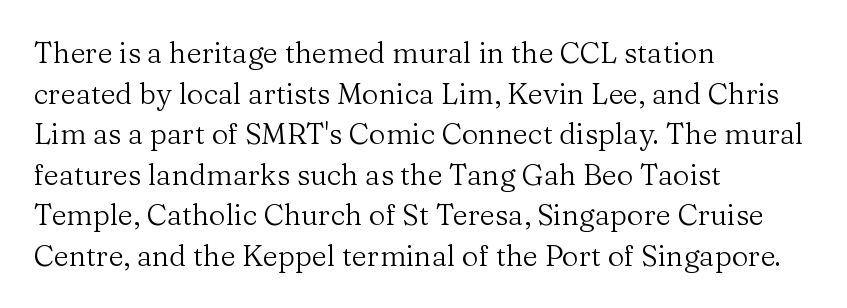
The image shows 29 px regular-weight serif type, upright; set left-aligned, normal line spacing (1.4x), normal letter spacing, not underlined; medium stroke contrast and a medium x-height.
